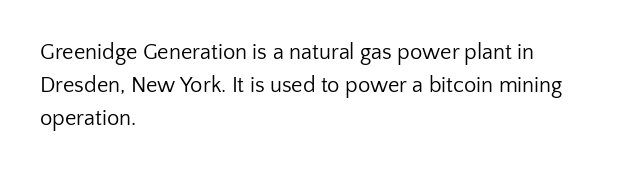
Tall strokes in this sample are plumb rather than angled. Weight: regular or lighter. Tracking value appears to be zero — textbook default spacing. The passage shown stacks its lines at a standard gap. The lines in this sample share a left origin and differ only in where they stop. Anything drawn beneath the words? Only blank space.
